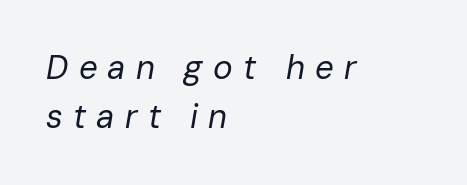
The lettering tilts uniformly, giving the passage an italic look. Compared with typical body copy, the letter spacing here is much looser. Weight: not bold — regular or lighter. A typesetter would call this leading conventional body-copy spacing.
